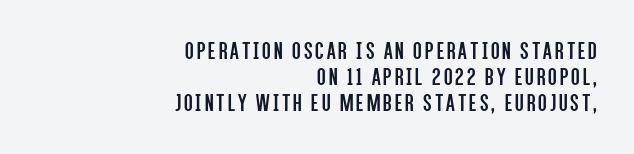
The block of text is dense from top to bottom, with scant space between rows. Anything drawn beneath the words? Only blank space. All the whitespace from short lines collects on the left. If you drew a line through each stem, it would be perfectly vertical. The font sits on the lighter half of the weight spectrum, regular included.
